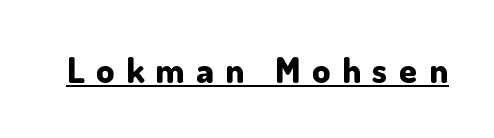
Q: Is the text bold? A: Yes.
Q: Is the text italic (slanted)? A: No, it is upright.
Q: Is the typeface a serif or a sans-serif typeface? A: Sans-serif.
Q: Is the text underlined? A: Yes.
Q: Is the spacing between letters normal or unusually wide? A: Unusually wide.
Q: Width (condensed, normal, or wide)? A: Normal.
Q: Stroke contrast? A: Low.
Q: x-height? A: Small.
Q: Monospaced? A: No.
